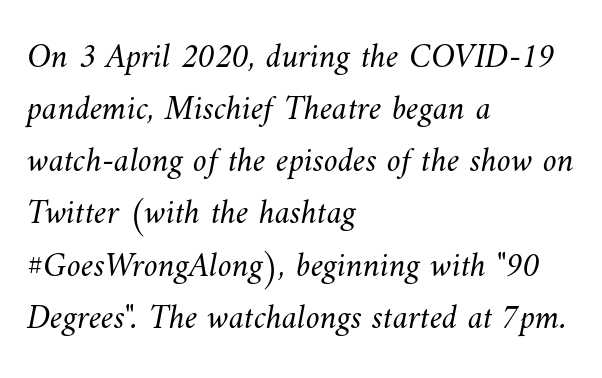
Q: Is the text bold? A: No.
Q: Is the text underlined? A: No.
Q: How is the paragraph aligned? A: Left-aligned.
Q: Is the spacing between letters normal or unusually wide? A: Normal.
Q: Is the spacing between lines tight, normal or loose? A: Normal.
Q: Width (condensed, normal, or wide)? A: Normal.
Q: Stroke contrast? A: Medium.
Q: x-height? A: Small.
Q: Monospaced? A: No.
